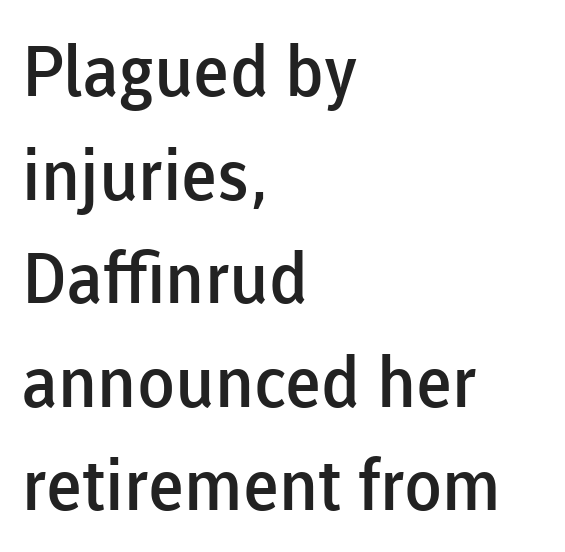
Q: Is the text bold? A: Semi-bold.
Q: Is the text italic (slanted)? A: No, it is upright.
Q: Is the typeface a serif or a sans-serif typeface? A: Sans-serif.
Q: Is the text underlined? A: No.
Q: How is the paragraph aligned? A: Left-aligned.
Q: Is the spacing between letters normal or unusually wide? A: Normal.
Q: Is the spacing between lines tight, normal or loose? A: Normal.
Q: Width (condensed, normal, or wide)? A: Normal.
Q: Stroke contrast? A: Low.
Q: x-height? A: Medium.
Q: Monospaced? A: No.
